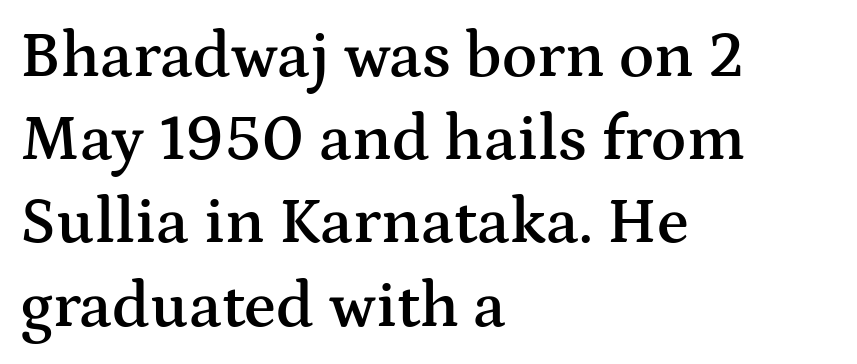
The image shows 65 px semibold, wide serif type, upright; set left-aligned, normal line spacing (1.28x), normal letter spacing, not underlined; medium stroke contrast and a medium x-height.
